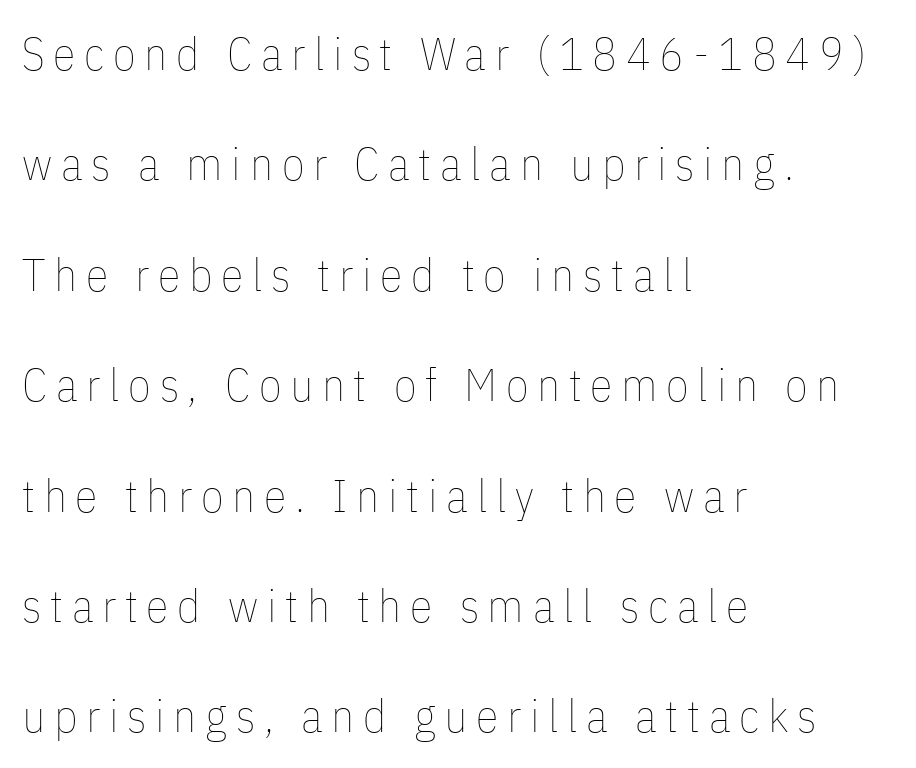
Q: Is the text bold? A: No.
Q: Is the text italic (slanted)? A: No, it is upright.
Q: Is the text underlined? A: No.
Q: How is the paragraph aligned? A: Left-aligned.
Q: Is the spacing between lines tight, normal or loose? A: Loose.
Q: Width (condensed, normal, or wide)? A: Condensed.
Q: Stroke contrast? A: Low.
Q: x-height? A: Medium.
Q: Monospaced? A: No.
